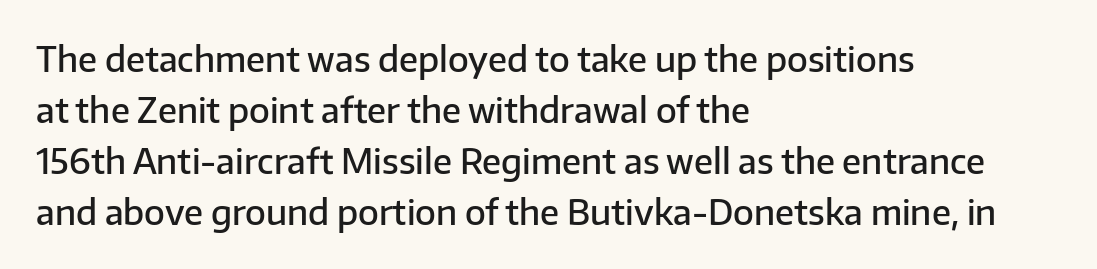
Looks like regular typesetting: each glyph gets only the width it needs. Regarding serifs, this sample does without them. Do the letters lean? They stand straight. Successive baselines arrive at the customary interval. Look at the tracking — it's just the regular setting, nothing added.
